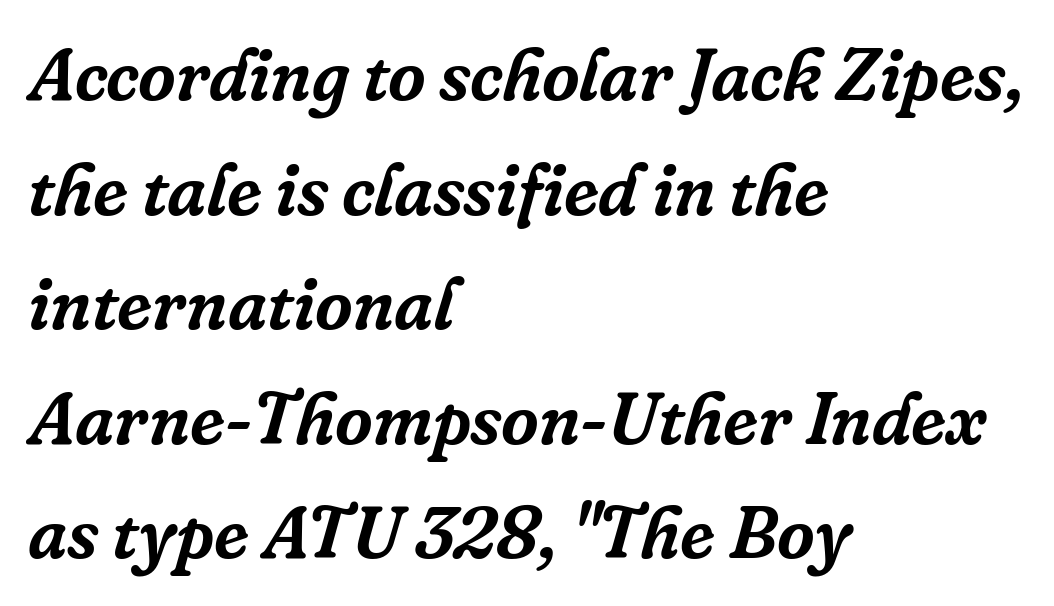
The image shows 73 px serif type, italic (leaning right); set left-aligned, normal line spacing (1.57x), normal letter spacing, not underlined; low stroke contrast and a medium x-height.
